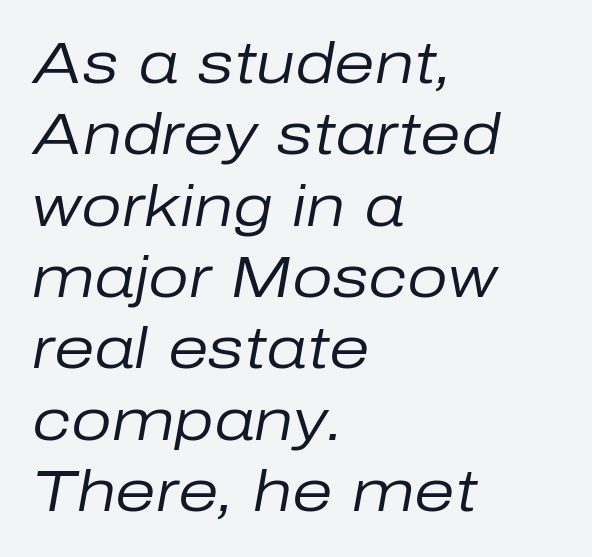
{"italic": "yes", "lean": "right", "slant_degrees": 10, "bold": "no", "weight": "regular", "width": "normal", "stroke_contrast": "low", "x_height": "medium", "monospaced": "no", "underline": "no", "align": "left", "line_spacing_ratio": 1.23, "letter_spacing": "normal", "letter_spacing_em": 0.0, "glyph_px": 58}
